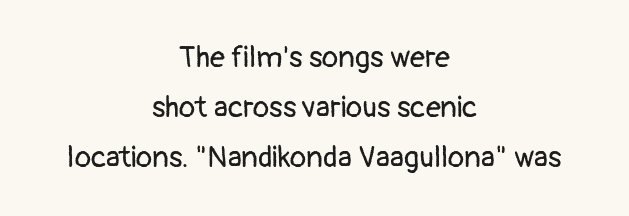
Layout note: lines centered. Spacing verdict: proportional, widths tailored to each character. I'd call this a sans setting — the letters go barefoot. Anything drawn beneath the words? Only blank space. The vertical gap from one line to the next is medium.
